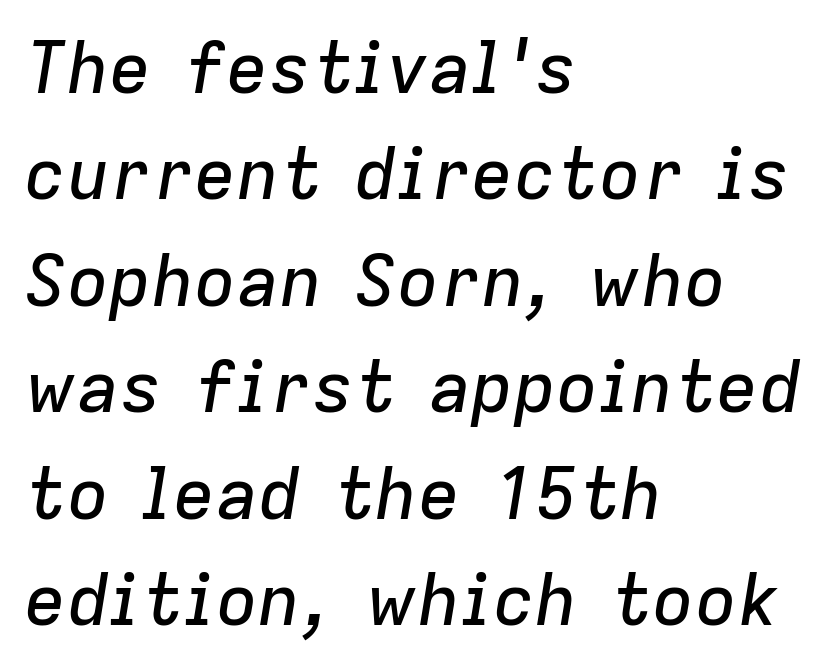
Q: Is the text italic (slanted)? A: Yes, it leans right by about 9 degrees.
Q: Is the text underlined? A: No.
Q: How is the paragraph aligned? A: Left-aligned.
Q: Is the spacing between letters normal or unusually wide? A: Normal.
Q: Is the spacing between lines tight, normal or loose? A: Normal.
Q: Width (condensed, normal, or wide)? A: Normal.
Q: Stroke contrast? A: Low.
Q: x-height? A: Medium.
Q: Monospaced? A: No.
